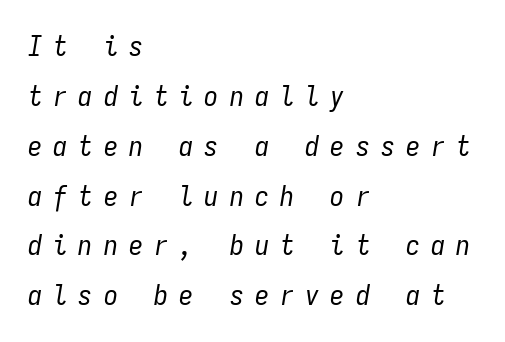
Q: Is the text bold? A: No.
Q: Is the text italic (slanted)? A: Yes, it leans right by about 9 degrees.
Q: Is the text underlined? A: No.
Q: How is the paragraph aligned? A: Left-aligned.
Q: Is the spacing between letters normal or unusually wide? A: Unusually wide.
Q: Width (condensed, normal, or wide)? A: Condensed.
Q: Stroke contrast? A: Low.
Q: x-height? A: Medium.
Q: Monospaced? A: Yes.
